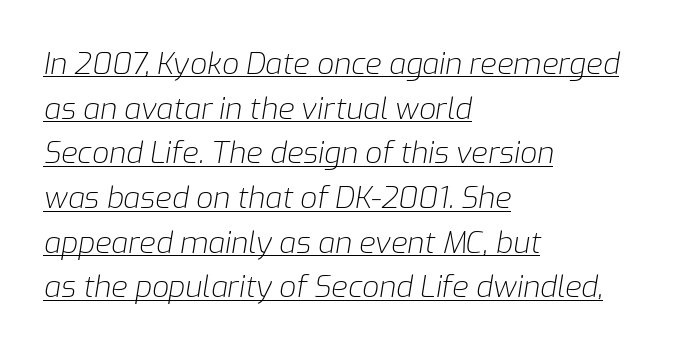
The image shows 30 px light type, italic (leaning right); set left-aligned, normal line spacing (1.49x), normal letter spacing, underlined; low stroke contrast and a medium x-height.
